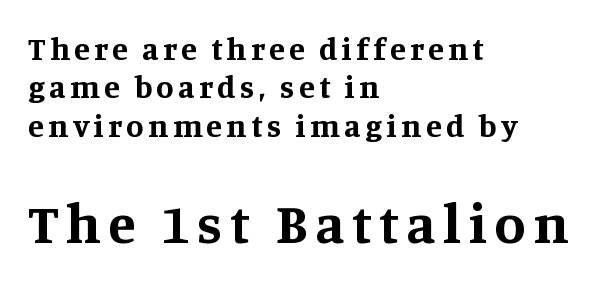
{"serif": "yes", "italic": "no", "bold": "yes", "weight": "bold", "width": "normal", "stroke_contrast": "medium", "x_height": "large", "monospaced": "no", "underline": "no", "align": "left", "line_spacing_ratio": 1.2, "larger_block": "second", "size_ratio": 1.75, "glyph_px": 56}
